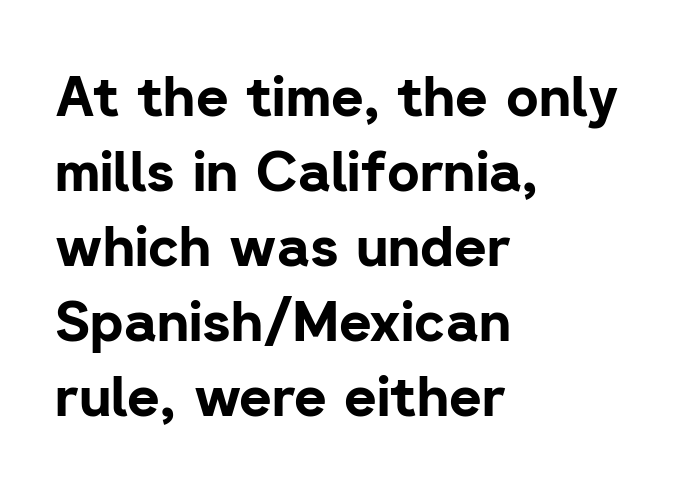
{"serif": "no", "italic": "no", "bold": "yes", "weight": "bold", "width": "normal", "stroke_contrast": "low", "x_height": "medium", "monospaced": "no", "underline": "no", "align": "left", "line_spacing": "normal", "line_spacing_ratio": 1.34, "letter_spacing": "normal", "letter_spacing_em": 0.0, "glyph_px": 56}
